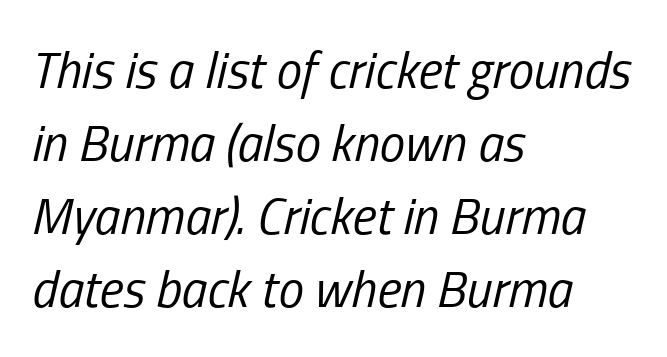
{"italic": "yes", "lean": "right", "slant_degrees": 13, "bold": "no", "weight": "regular", "width": "condensed", "stroke_contrast": "low", "x_height": "medium", "monospaced": "no", "underline": "no", "align": "left", "line_spacing": "normal", "line_spacing_ratio": 1.43, "letter_spacing": "normal", "letter_spacing_em": 0.0, "glyph_px": 51}
